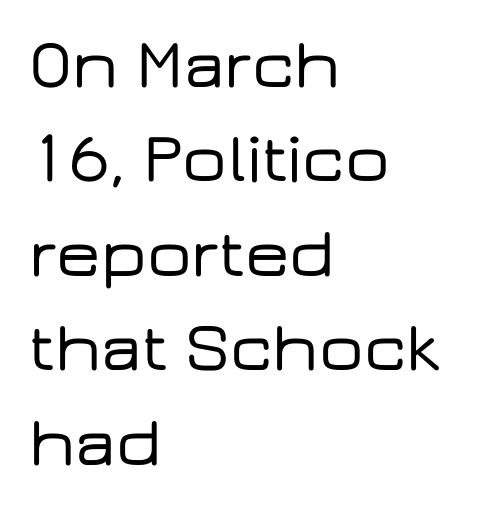
The passage is arranged the way most books set body copy — flush left. Grotesque or geometric, the face here clearly has no serifs. This sample uses plain, unmodified letter spacing. Ascenders rise straight up at ninety degrees. This sample has the flowing, uneven cadence of proportional lettering.
